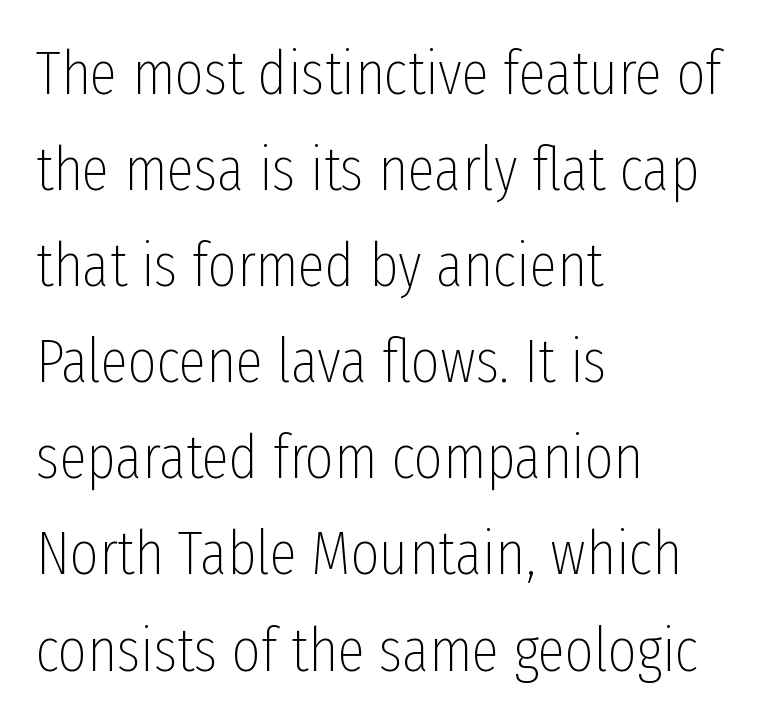
Q: Is the text bold? A: No.
Q: Is the text italic (slanted)? A: No, it is upright.
Q: Is the typeface a serif or a sans-serif typeface? A: Sans-serif.
Q: Is the text underlined? A: No.
Q: How is the paragraph aligned? A: Left-aligned.
Q: Is the spacing between letters normal or unusually wide? A: Normal.
Q: Is the spacing between lines tight, normal or loose? A: Normal.
Q: Width (condensed, normal, or wide)? A: Condensed.
Q: Stroke contrast? A: Low.
Q: x-height? A: Medium.
Q: Monospaced? A: No.
